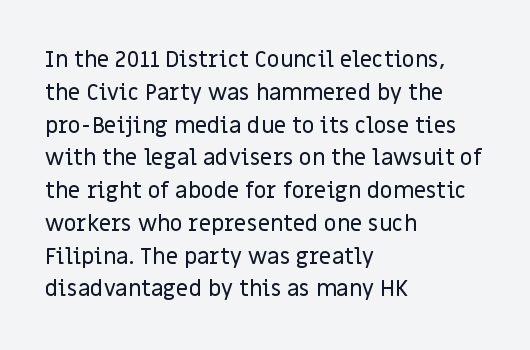
Q: Is the text italic (slanted)? A: No, it is upright.
Q: Is the text underlined? A: No.
Q: How is the paragraph aligned? A: Left-aligned.
Q: Is the spacing between letters normal or unusually wide? A: Normal.
Q: Is the spacing between lines tight, normal or loose? A: Normal.
